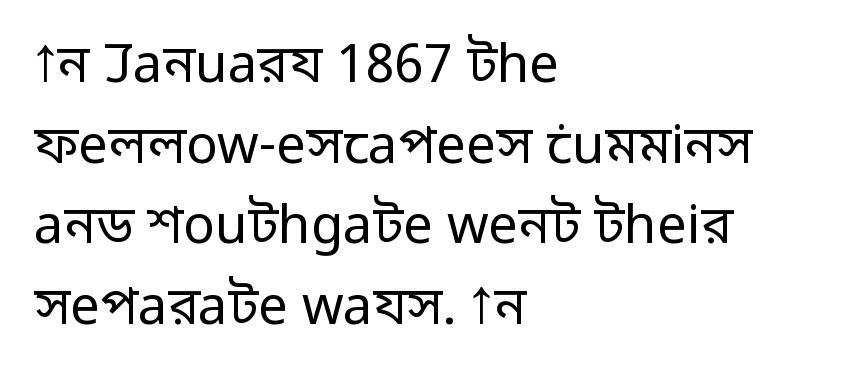
The image shows 53 px regular-weight sans-serif type, upright; set left-aligned, normal line spacing (1.52x), normal letter spacing, not underlined; low stroke contrast and a medium x-height.
